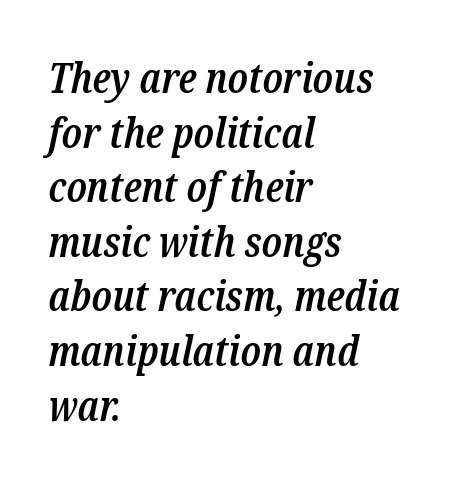
The image shows 42 px semibold, condensed serif type, italic (leaning right); set left-aligned, normal line spacing (1.3x), normal letter spacing, not underlined; low stroke contrast and a medium x-height.
